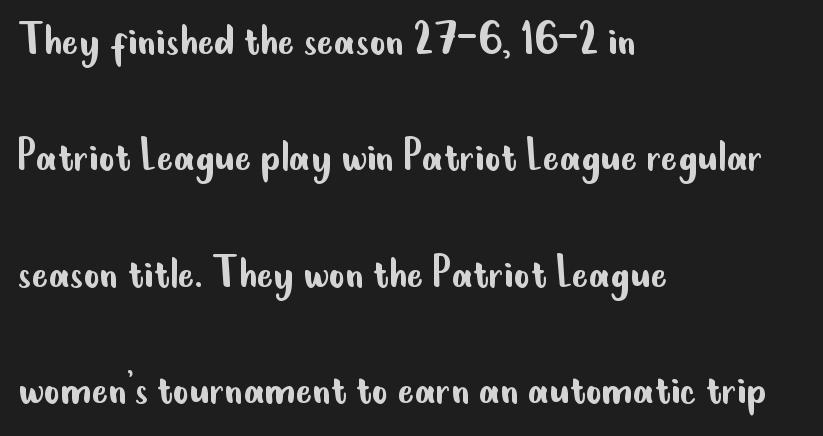
{"serif": "no", "italic": "no", "bold": "no", "weight": "regular", "width": "condensed", "stroke_contrast": "low", "x_height": "small", "monospaced": "no", "underline": "no", "align": "left", "line_spacing": "loose", "line_spacing_ratio": 2.33, "letter_spacing": "normal", "letter_spacing_em": 0.0, "glyph_px": 50}
